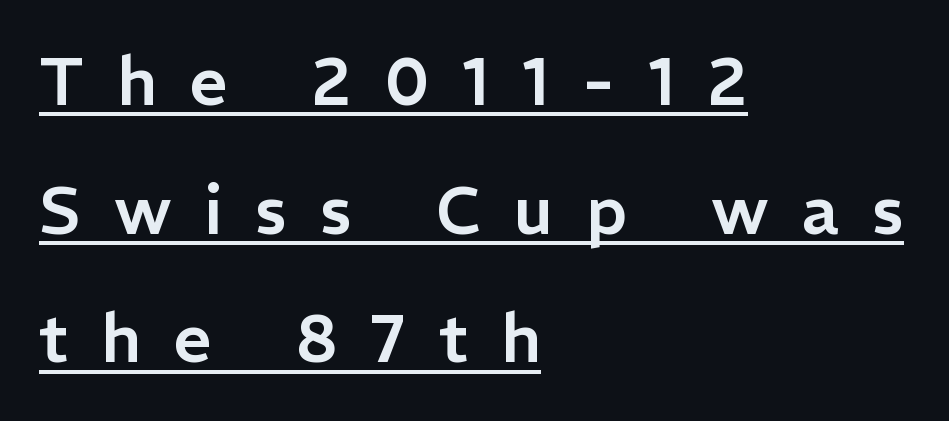
Q: Is the text italic (slanted)? A: No, it is upright.
Q: Is the typeface a serif or a sans-serif typeface? A: Sans-serif.
Q: Is the text underlined? A: Yes.
Q: How is the paragraph aligned? A: Left-aligned.
Q: Is the spacing between letters normal or unusually wide? A: Unusually wide.
Q: Is the spacing between lines tight, normal or loose? A: Loose.
Q: Width (condensed, normal, or wide)? A: Normal.
Q: Stroke contrast? A: Low.
Q: x-height? A: Medium.
Q: Monospaced? A: No.
